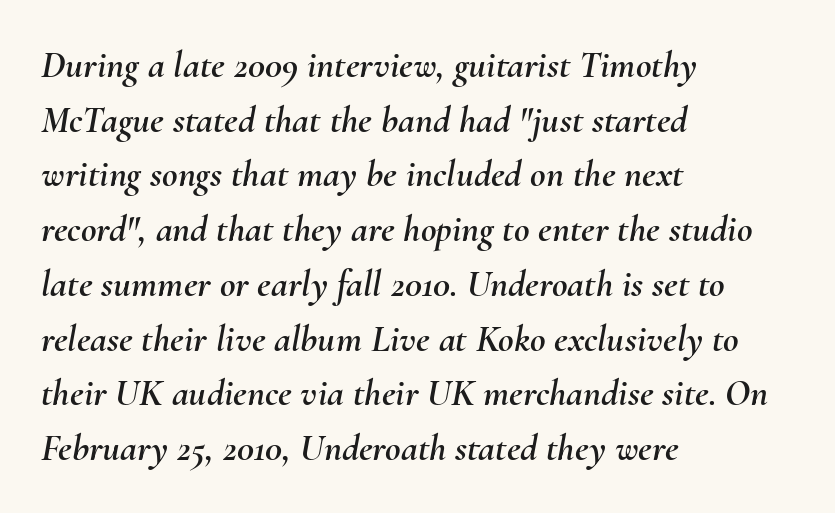
The image shows 38 px text type, italic (leaning right); set left-aligned, normal line spacing (1.44x), normal letter spacing, not underlined; medium stroke contrast and a small x-height.
